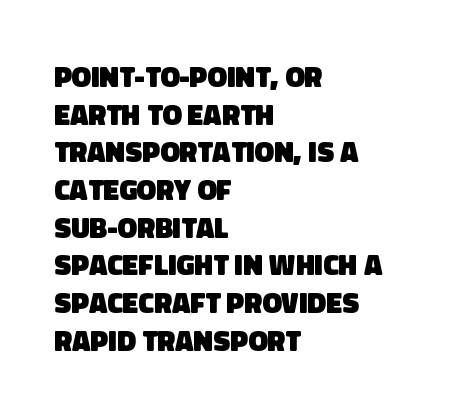
Typesetter's note: full bold, strokes at maximum text heaviness. Does the type have serifs? No, each stem ends abruptly. The type is set solid horizontally, with unmodified tracking. Notice how descenders clear the ascenders below comfortably — that's standard leading. Plain, unruled lines of type.
